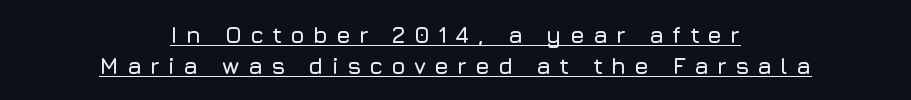
Notice how a bar underscores the lettering throughout. This sample keeps an unexceptional amount of space between lines. These lines stack symmetrically, like a column narrowing and widening about its center. Style check: upright. The type is letterspaced generously, with wide tracking.
